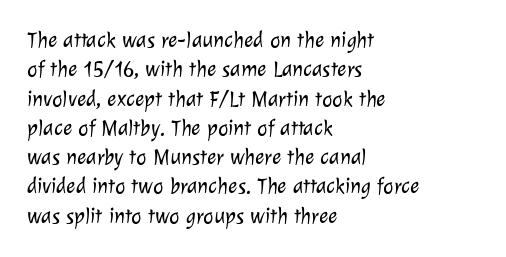
The image shows 22 px text type; set left-aligned, normal line spacing (1.33x), normal letter spacing, not underlined.
